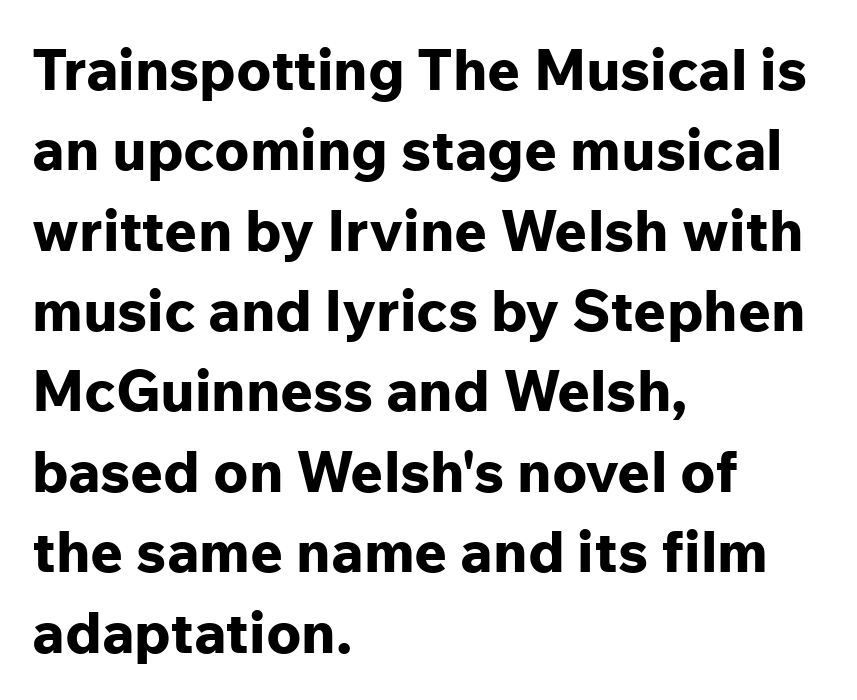
{"serif": "no", "italic": "no", "bold": "yes", "weight": "bold", "width": "normal", "stroke_contrast": "low", "x_height": "medium", "monospaced": "no", "underline": "no", "align": "left", "line_spacing": "normal", "line_spacing_ratio": 1.41, "letter_spacing": "normal", "letter_spacing_em": 0.0, "glyph_px": 57}
